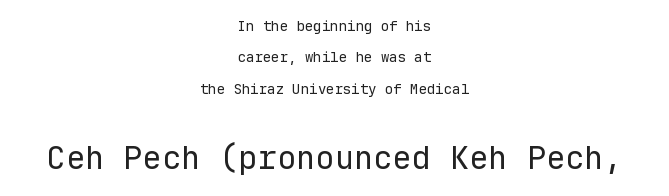
Q: Is the text bold? A: No.
Q: Is the text italic (slanted)? A: No, it is upright.
Q: Is the typeface a serif or a sans-serif typeface? A: Sans-serif.
Q: Is the text underlined? A: No.
Q: How is the paragraph aligned? A: Centered.
Q: Is the spacing between letters normal or unusually wide? A: Normal.
Q: Is the spacing between lines tight, normal or loose? A: Loose.
Q: Which block of text is set in a larger size, the first (top) or the second (bottom)? A: The second (bottom) one.
Q: Width (condensed, normal, or wide)? A: Normal.
Q: Stroke contrast? A: Low.
Q: x-height? A: Medium.
Q: Monospaced? A: Yes.
